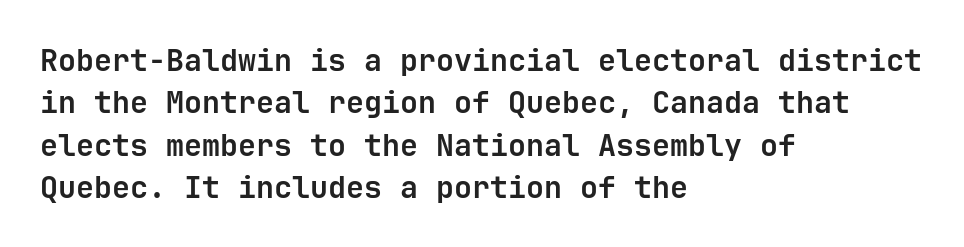
{"serif": "no", "italic": "no", "bold": "yes", "weight": "bold", "width": "normal", "stroke_contrast": "low", "x_height": "medium", "monospaced": "yes", "underline": "no", "align": "left", "line_spacing": "normal", "line_spacing_ratio": 1.41, "letter_spacing": "normal", "letter_spacing_em": 0.0, "glyph_px": 30}
